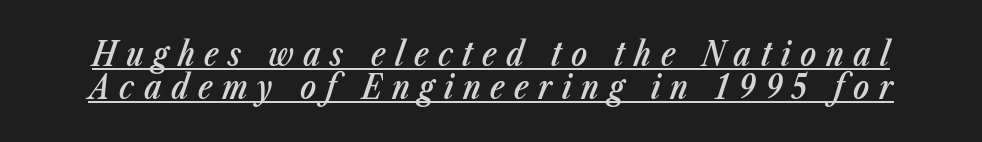
These lines have a slow, spaced-out rhythm from letter to letter. The typesetter has applied underlining to the passage shown. Is the type bold? Partly — it's a semibold, heavier than regular but not fully bold. Each letter keeps its own natural width here, so spacing adapts to shape. The passage shown stacks its lines with hardly any gap.
